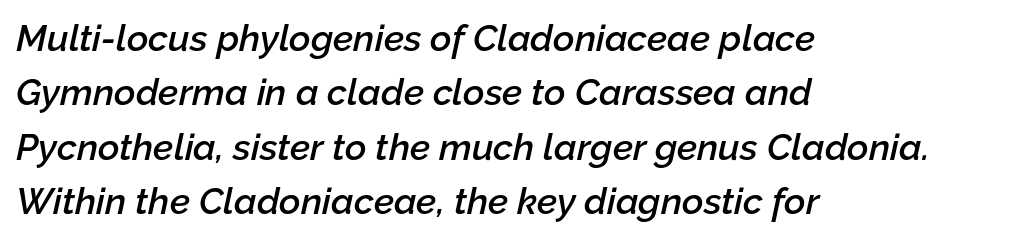
The letterforms sit shoulder to shoulder at normal distance. Set as a demibold, roughly 600 on the weight scale. Caption: multi-line text, flush left, ragged right. Slanted lettering throughout. A typesetter would call this leading conventional body-copy spacing.
